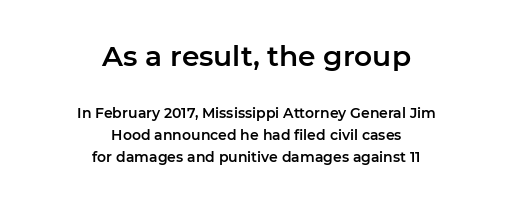
{"serif": "no", "italic": "no", "width": "normal", "stroke_contrast": "low", "x_height": "medium", "monospaced": "no", "underline": "no", "align": "center", "line_spacing": "normal", "line_spacing_ratio": 1.57, "letter_spacing": "normal", "letter_spacing_em": 0.0, "larger_block": "first", "size_ratio": 2.0, "glyph_px": 28}
